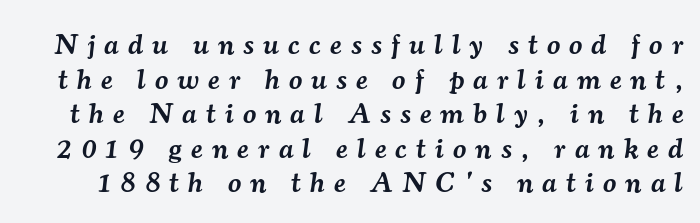
The rendering uses natural spacing where letterforms have individual widths. Look at the bottom of the vertical strokes: they flare into serifs here. You can tell it's italic because the verticals aren't actually vertical. Underline: absent.
